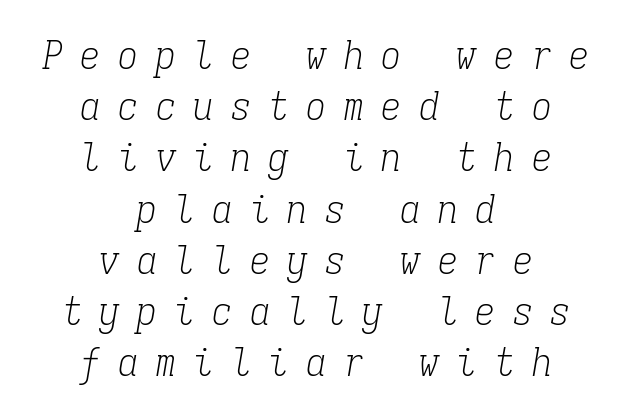
The face used here has a pronounced slope to its letters. This rendering employs a face with finishing strokes, i.e., a serif. Rule under the text: the space is simply empty. Vertical stems look standard width or narrower in stroke. Leading: standard. Neither beginnings nor endings align; midpoints do.
